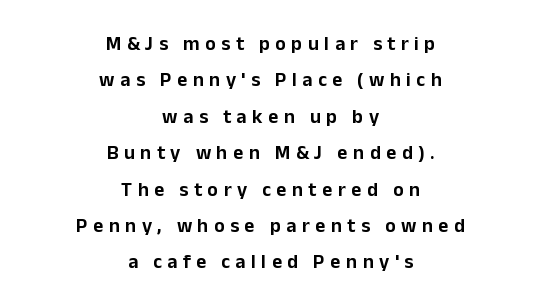
Q: Is the text italic (slanted)? A: No, it is upright.
Q: Is the text underlined? A: No.
Q: How is the paragraph aligned? A: Centered.
Q: Is the spacing between letters normal or unusually wide? A: Unusually wide.
